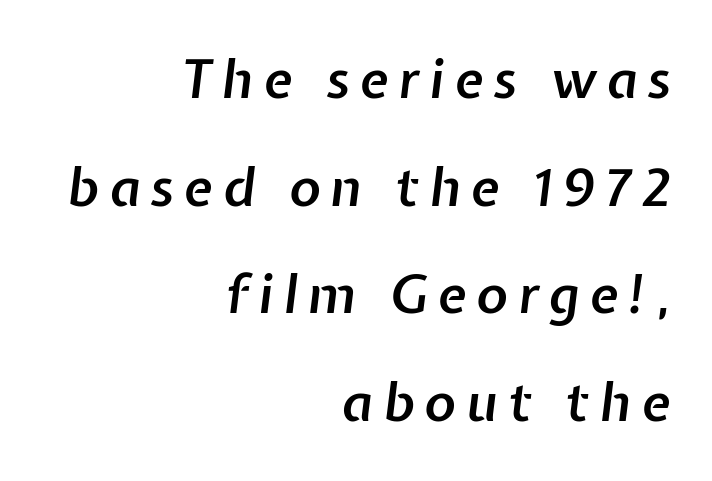
Glance below the letters and you will spot only blank space. The letters are slanted; this is an italic face. The letters advance in unequal steps, a hallmark of proportional type. Notice the strokes are somewhat thickened but not fully heavy: this is a semibold. The passage is arranged like a letterhead date or caption credit — flush right. One glance says open: line gaps are wider than usual.
